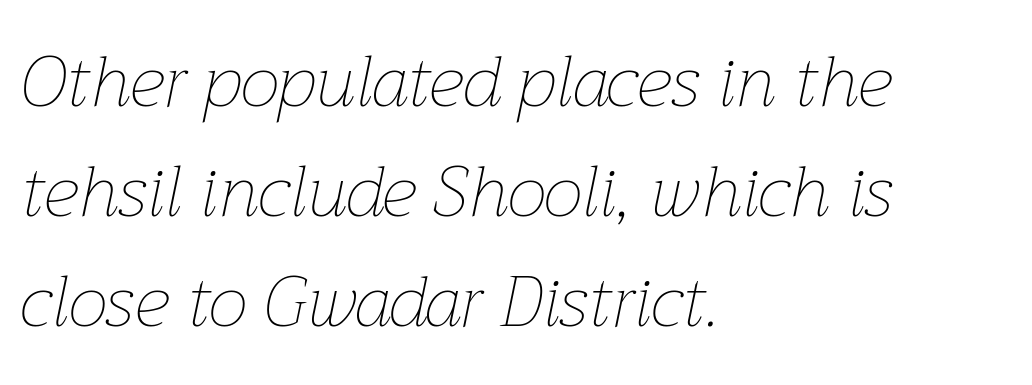
The font's italic variant was chosen for this text. Interline gaps are of average width in this sample. No letter is thick-stroked: the sample isn't bold. Do the characters align in a grid? No, the font is proportional. Beneath every word, the page is bare.
